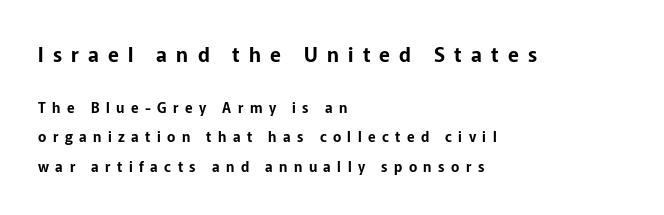
Descender tails drop into unmarked territory. You get the large type first, then a drop to smaller type. A student would call this left alignment; a typographer would say flush left, rag right. The type is letterspaced generously, with wide tracking.
